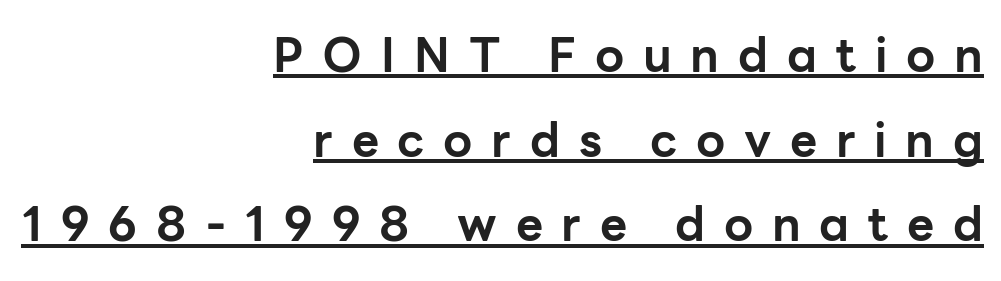
Has an underline been added? It has. This sample uses an upright cut, with every glyph sitting square on the baseline. Every row of glyphs terminates at an identical x-position on the right. The glyphs have the mass of a bold cut.
